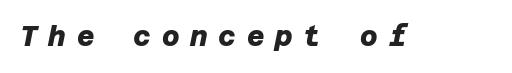
Plain, unruled lines of type. The face used here has the dense, thick strokes of a bold. Here the glyphs are tracked loosely, breaking word shapes into spaced letters.
